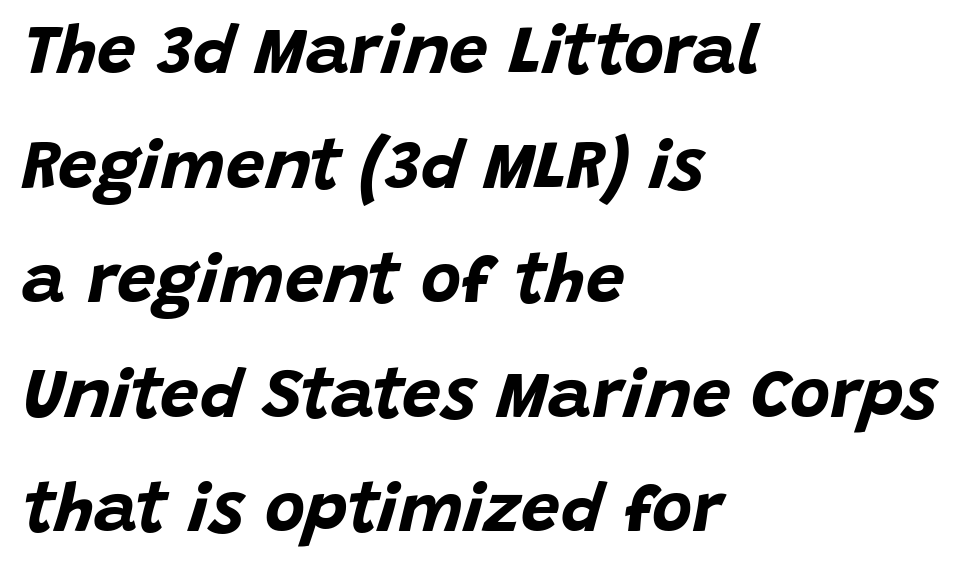
Q: Is the text bold? A: Yes.
Q: Is the text italic (slanted)? A: Yes, it leans right by about 15 degrees.
Q: Is the text underlined? A: No.
Q: How is the paragraph aligned? A: Left-aligned.
Q: Is the spacing between letters normal or unusually wide? A: Normal.
Q: Is the spacing between lines tight, normal or loose? A: Normal.
Q: Width (condensed, normal, or wide)? A: Normal.
Q: Stroke contrast? A: Low.
Q: x-height? A: Large.
Q: Monospaced? A: No.
